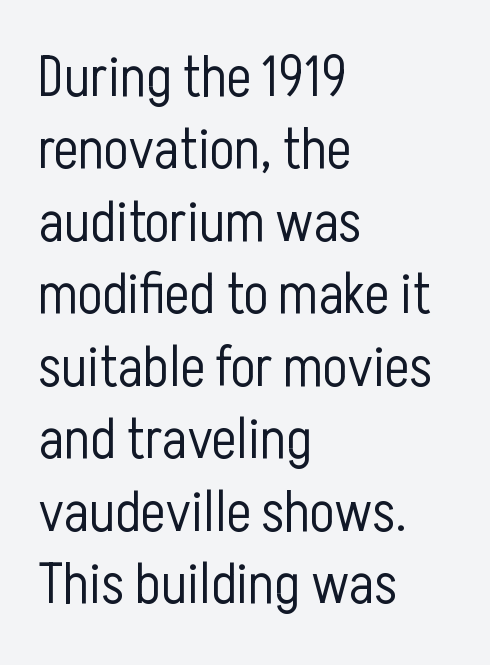
The image shows 58 px light, condensed sans-serif type, upright; set left-aligned, normal line spacing (1.25x), normal letter spacing, not underlined; low stroke contrast and a medium x-height.
